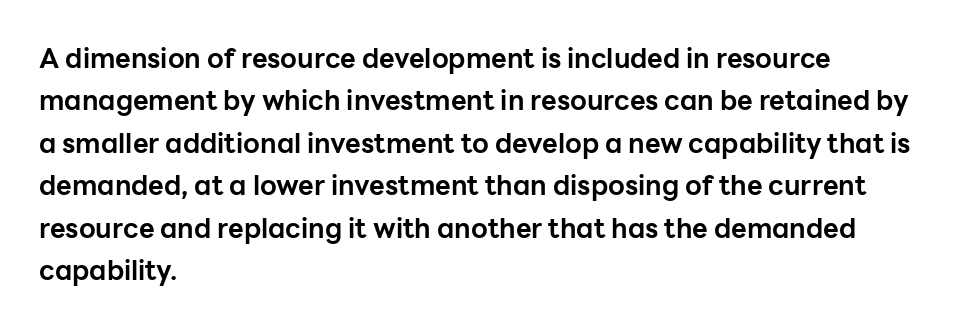
The axis of the letterforms is exactly vertical. The passage is arranged the way most books set body copy — flush left. Beneath every word, the page is bare. Summary of weight: heavy, a full bold. In terms of leading, this rendering sits right in the middle.
